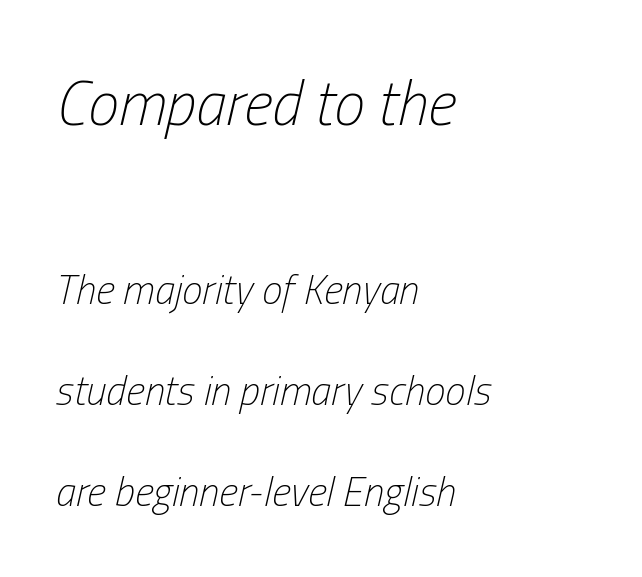
{"italic": "yes", "lean": "right", "slant_degrees": 13, "bold": "no", "weight": "light", "width": "condensed", "stroke_contrast": "low", "x_height": "medium", "monospaced": "no", "underline": "no", "align": "left", "line_spacing": "loose", "line_spacing_ratio": 2.47, "letter_spacing": "normal", "letter_spacing_em": 0.0, "larger_block": "first", "size_ratio": 1.51, "glyph_px": 62}
